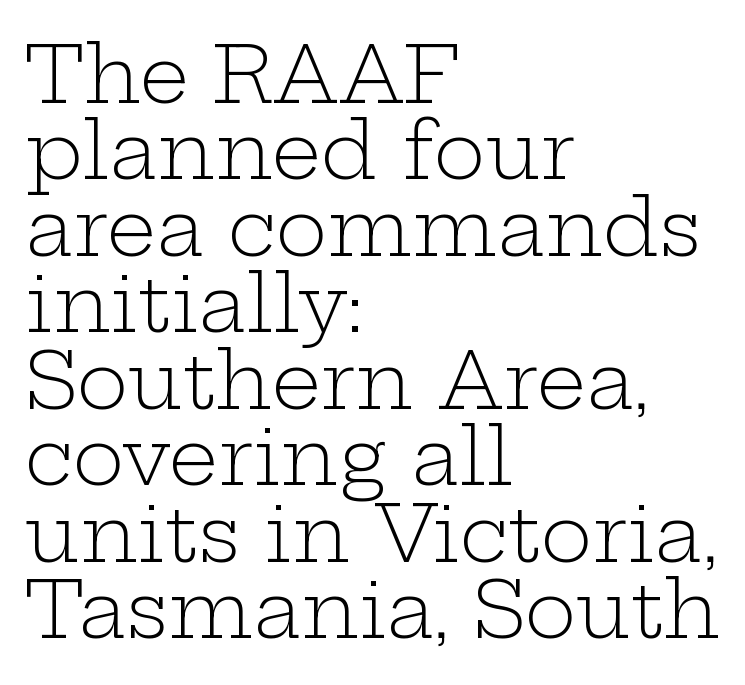
Q: Is the text bold? A: No.
Q: Is the text italic (slanted)? A: No, it is upright.
Q: Is the typeface a serif or a sans-serif typeface? A: Serif.
Q: Is the text underlined? A: No.
Q: How is the paragraph aligned? A: Left-aligned.
Q: Is the spacing between letters normal or unusually wide? A: Normal.
Q: Is the spacing between lines tight, normal or loose? A: Tight.
Q: Width (condensed, normal, or wide)? A: Wide.
Q: Stroke contrast? A: Low.
Q: x-height? A: Medium.
Q: Monospaced? A: No.
